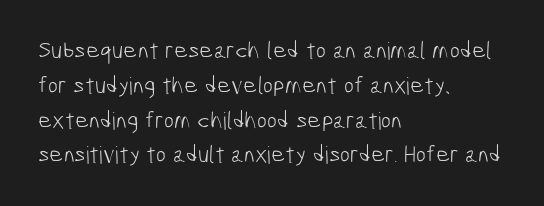
The image shows 24 px text type; set left-aligned, normal line spacing (1.45x), normal letter spacing, not underlined.
